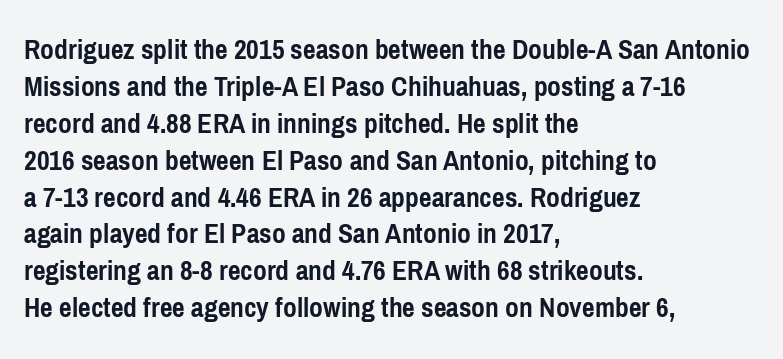
The image shows 30 px semibold, condensed sans-serif type, upright; set left-aligned, line spacing 1.23x, normal letter spacing, not underlined; low stroke contrast and a medium x-height.
